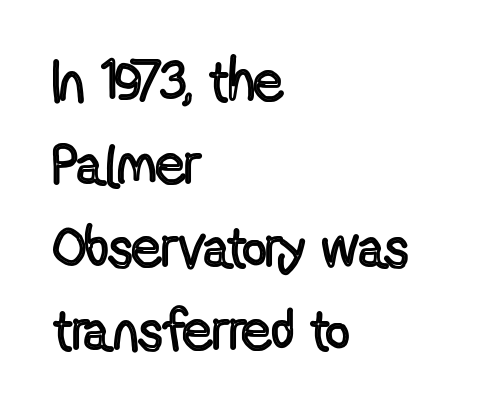
The image shows 58 px condensed type, upright; set left-aligned, normal line spacing (1.43x), normal letter spacing, not underlined; a medium x-height.
